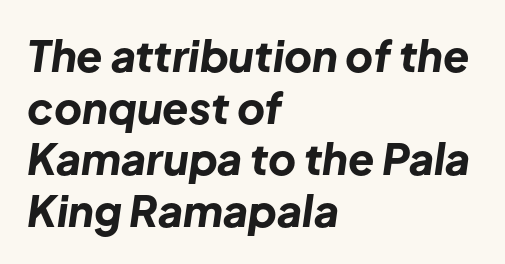
{"italic": "yes", "lean": "right", "slant_degrees": 8, "bold": "yes", "weight": "bold", "width": "normal", "stroke_contrast": "low", "x_height": "medium", "monospaced": "no", "underline": "no", "align": "left", "line_spacing_ratio": 1.2, "letter_spacing": "normal", "letter_spacing_em": 0.0, "glyph_px": 43}
